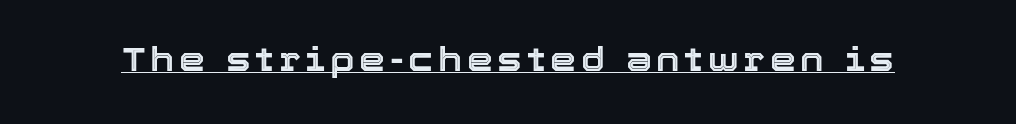
{"italic": "no", "width": "normal", "x_height": "medium", "monospaced": "no", "underline": "yes", "glyph_px": 33}
